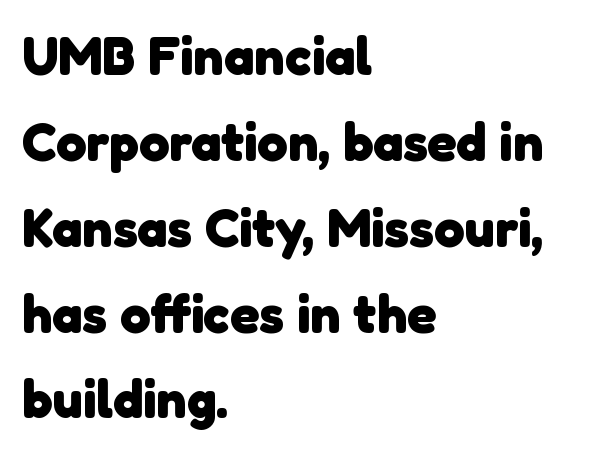
Letters rest on an invisible, unmarked baseline. These lines carry a lot of weight — the face is fully bold. Glyph-to-glyph distance matches everyday printed text. The rendering shows plain stroke endings on the letterforms — a sans-serif design. The text block is weighted toward the left margin, trailing off unevenly rightward. This sample has the flowing, uneven cadence of proportional lettering.
